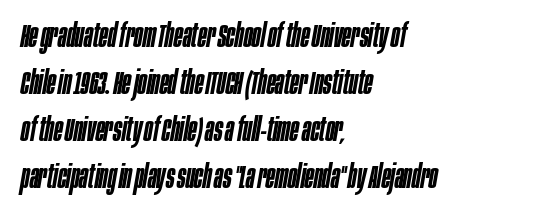
Q: Is the text bold? A: Semi-bold.
Q: Is the text italic (slanted)? A: Yes, it leans right by about 10 degrees.
Q: Is the text underlined? A: No.
Q: How is the paragraph aligned? A: Left-aligned.
Q: Is the spacing between letters normal or unusually wide? A: Normal.
Q: Is the spacing between lines tight, normal or loose? A: Normal.
Q: Width (condensed, normal, or wide)? A: Condensed.
Q: Stroke contrast? A: Low.
Q: x-height? A: Large.
Q: Monospaced? A: No.
